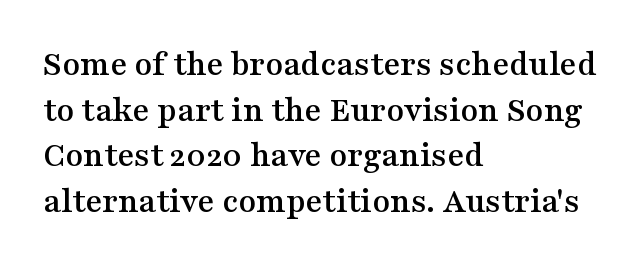
Q: Is the text italic (slanted)? A: No, it is upright.
Q: Is the typeface a serif or a sans-serif typeface? A: Serif.
Q: Is the text underlined? A: No.
Q: How is the paragraph aligned? A: Left-aligned.
Q: Is the spacing between letters normal or unusually wide? A: Normal.
Q: Is the spacing between lines tight, normal or loose? A: Normal.
Q: Width (condensed, normal, or wide)? A: Wide.
Q: Stroke contrast? A: Medium.
Q: x-height? A: Medium.
Q: Monospaced? A: No.
